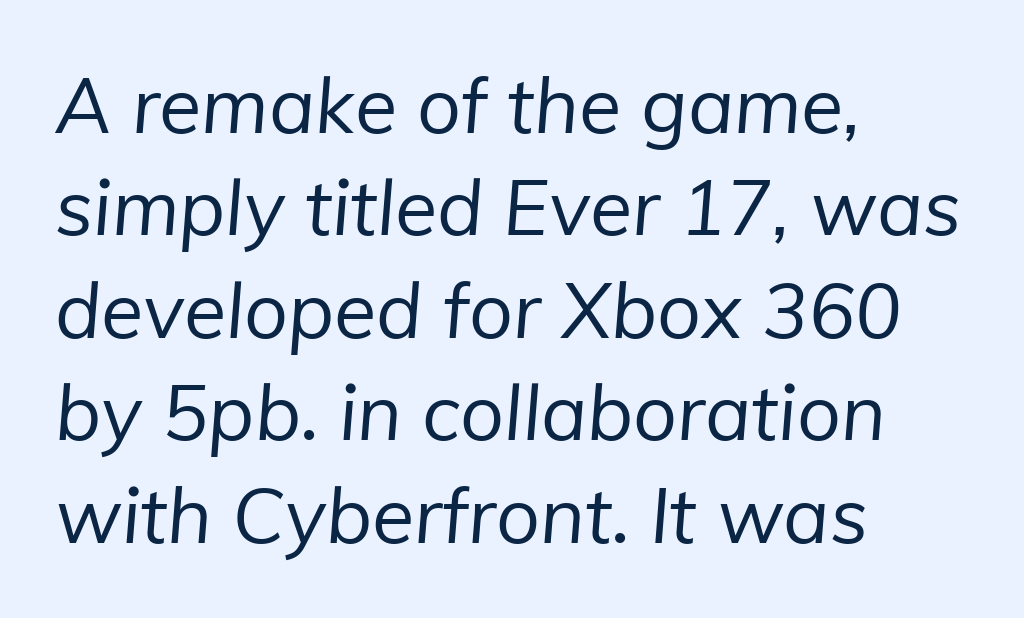
Q: Is the text bold? A: No.
Q: Is the typeface a serif or a sans-serif typeface? A: Sans-serif.
Q: Is the text underlined? A: No.
Q: How is the paragraph aligned? A: Left-aligned.
Q: Is the spacing between letters normal or unusually wide? A: Normal.
Q: Is the spacing between lines tight, normal or loose? A: Normal.
Q: Width (condensed, normal, or wide)? A: Normal.
Q: Stroke contrast? A: Low.
Q: x-height? A: Medium.
Q: Monospaced? A: No.
